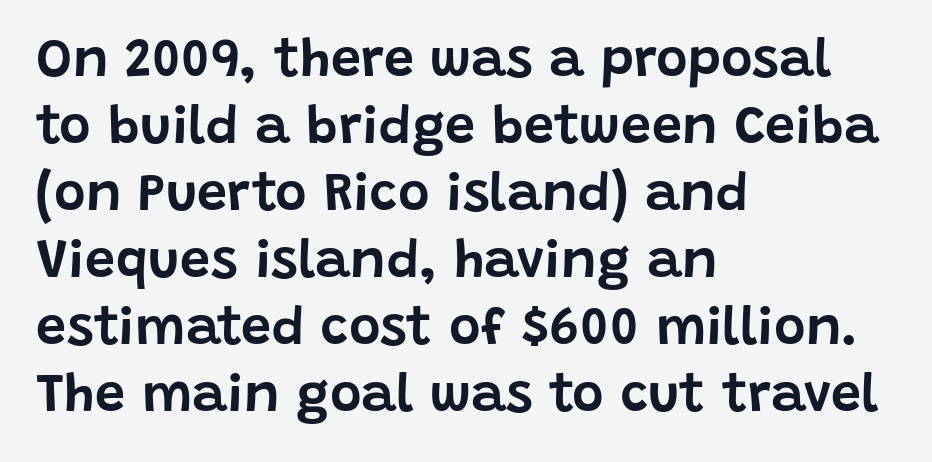
{"serif": "no", "italic": "no", "width": "normal", "stroke_contrast": "low", "x_height": "large", "monospaced": "no", "underline": "no", "align": "left", "line_spacing_ratio": 1.24, "letter_spacing": "normal", "letter_spacing_em": 0.0, "glyph_px": 54}
